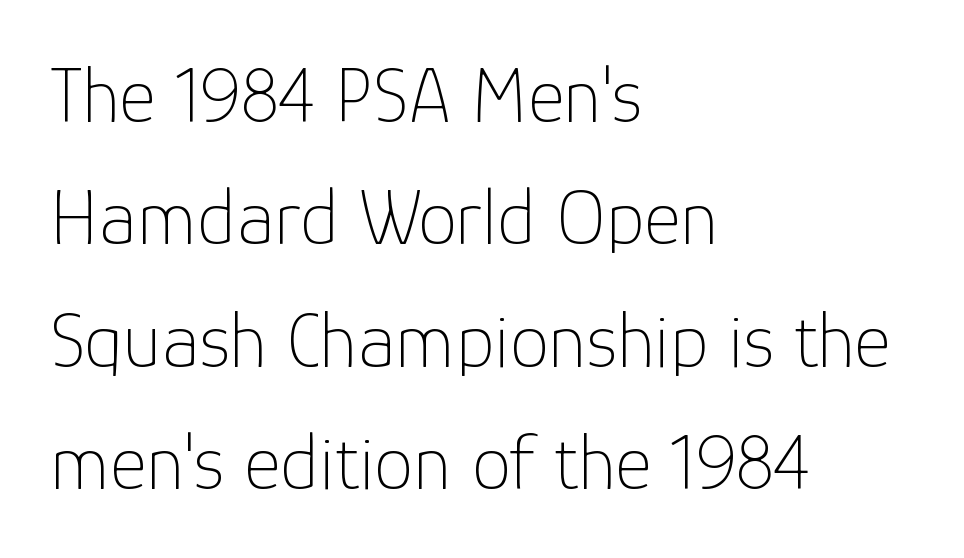
The image shows 79 px thin sans-serif type, upright; set left-aligned, normal line spacing (1.55x), normal letter spacing, not underlined; low stroke contrast and a medium x-height.
